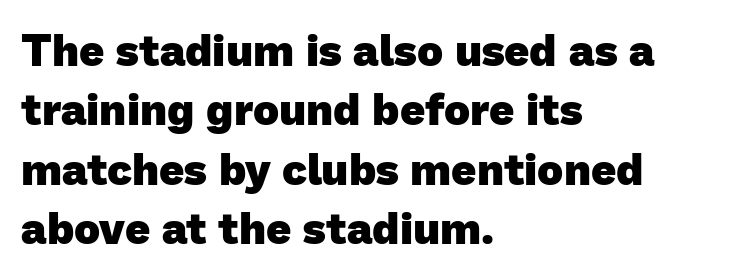
The font family rendered here belongs to the sans-serif group. Whoever set this chose a conventional vertical rhythm. Observe the ordinary spacing: letters are neighbours, not strangers. These lines carry a lot of weight — the face is fully bold. The gap between lines stays unmarked. The passage is arranged the way most books set body copy — flush left.
